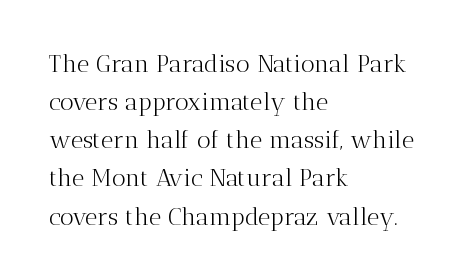
{"italic": "no", "bold": "no", "underline": "no", "align": "left", "line_spacing": "normal", "line_spacing_ratio": 1.59, "letter_spacing": "normal", "letter_spacing_em": 0.0, "glyph_px": 24}
